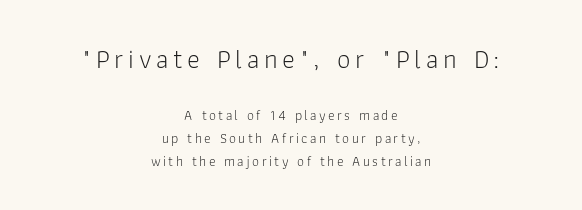
Q: Is the text bold? A: No.
Q: Is the text italic (slanted)? A: No, it is upright.
Q: Is the text underlined? A: No.
Q: How is the paragraph aligned? A: Centered.
Q: Is the spacing between lines tight, normal or loose? A: Normal.
Q: Which block of text is set in a larger size, the first (top) or the second (bottom)? A: The first (top) one.
